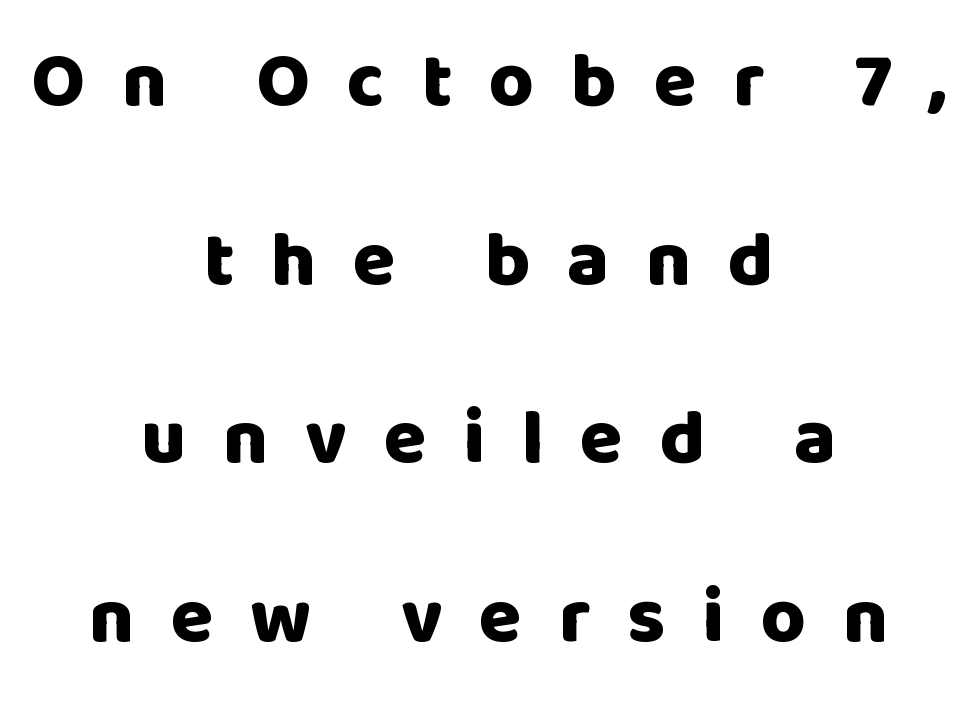
Notice how the passage keeps no hard edge, just a central spine. Each letter's strokes conclude bluntly, with no projecting serifs. Varying glyph widths throughout — classic text-font behaviour. Every stem runs plumb, perpendicular to the baseline. Line spacing here is loose.
